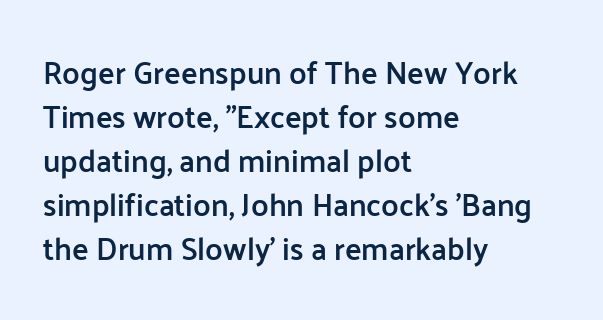
{"serif": "no", "italic": "no", "bold": "semi", "weight": "semibold", "width": "normal", "stroke_contrast": "low", "x_height": "medium", "monospaced": "no", "underline": "no", "align": "left", "line_spacing": "normal", "line_spacing_ratio": 1.42, "letter_spacing": "normal", "letter_spacing_em": 0.0, "glyph_px": 31}
